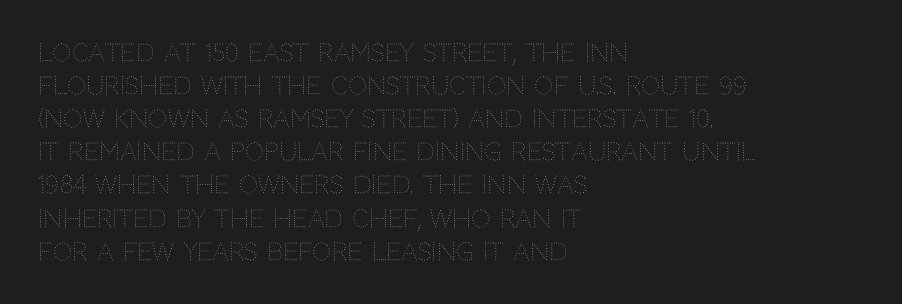
Horizontally, the lines are justified to the leading edge only. A roman cut, with each character standing at attention. The lines sit at an ordinary, default distance from one another. The font sits on the lighter half of the weight spectrum, regular included. Just letters on the line, the space beneath them empty. Standard letterfit; no display-style spreading of the glyphs.
